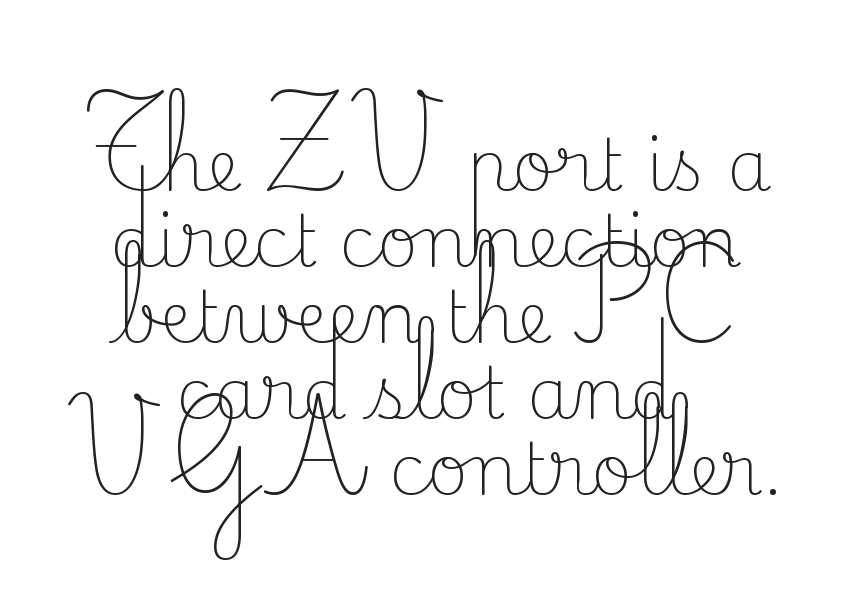
The image shows 71 px light serif type, upright; set centered, tight line spacing (1.07x), normal letter spacing, not underlined; low stroke contrast and a small x-height.
